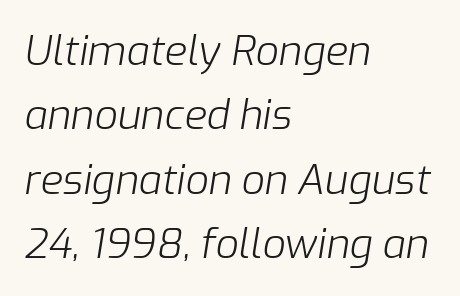
In terms of letterspacing, this is plain default setting. Lines of text with bare space underneath. Vertically, the passage feels balanced, rows spaced as you'd expect. No chunkiness to these letters — they're not bold. If you drew a ruler down the left edge, every line would touch it. A typesetter would call this proportional, since set widths differ per character.
